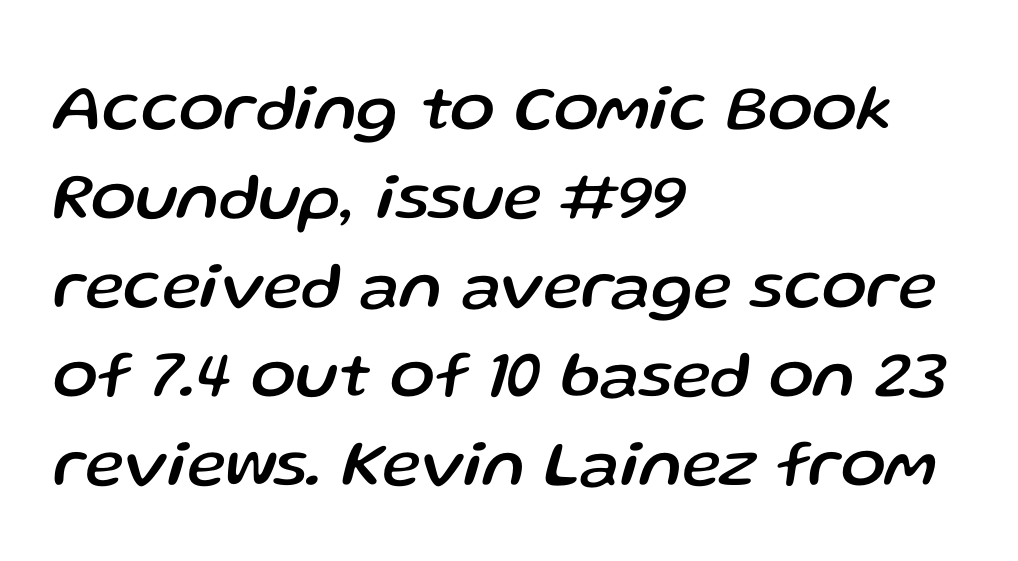
Q: Is the text italic (slanted)? A: Yes, it leans right by about 13 degrees.
Q: Is the text underlined? A: No.
Q: How is the paragraph aligned? A: Left-aligned.
Q: Is the spacing between letters normal or unusually wide? A: Normal.
Q: Is the spacing between lines tight, normal or loose? A: Normal.
Q: Width (condensed, normal, or wide)? A: Normal.
Q: Stroke contrast? A: Low.
Q: x-height? A: Medium.
Q: Monospaced? A: No.
